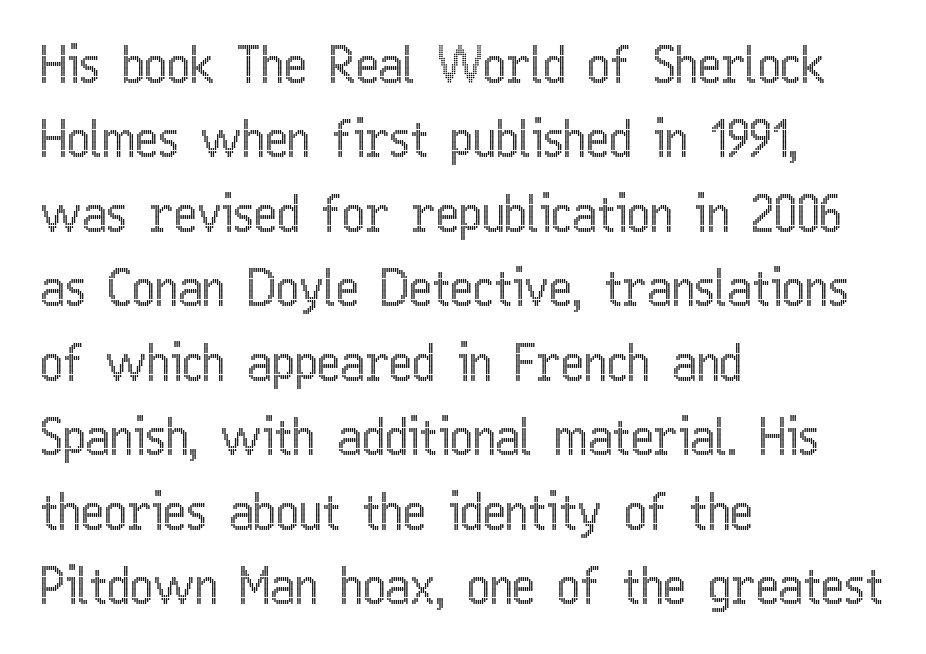
Q: Is the text italic (slanted)? A: No, it is upright.
Q: Is the text underlined? A: No.
Q: How is the paragraph aligned? A: Left-aligned.
Q: Is the spacing between letters normal or unusually wide? A: Normal.
Q: Is the spacing between lines tight, normal or loose? A: Normal.
Q: Width (condensed, normal, or wide)? A: Condensed.
Q: x-height? A: Medium.
Q: Monospaced? A: No.
